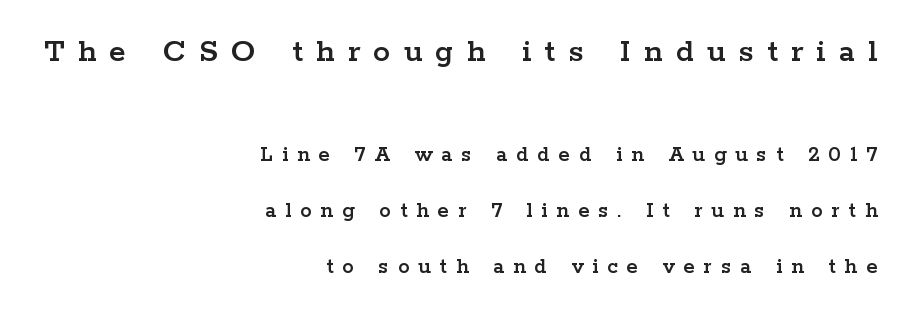
Q: Is the text italic (slanted)? A: No, it is upright.
Q: Is the typeface a serif or a sans-serif typeface? A: Serif.
Q: Is the text underlined? A: No.
Q: How is the paragraph aligned? A: Right-aligned.
Q: Is the spacing between letters normal or unusually wide? A: Unusually wide.
Q: Is the spacing between lines tight, normal or loose? A: Loose.
Q: Which block of text is set in a larger size, the first (top) or the second (bottom)? A: The first (top) one.
Q: Width (condensed, normal, or wide)? A: Wide.
Q: Stroke contrast? A: Low.
Q: x-height? A: Medium.
Q: Monospaced? A: No.
